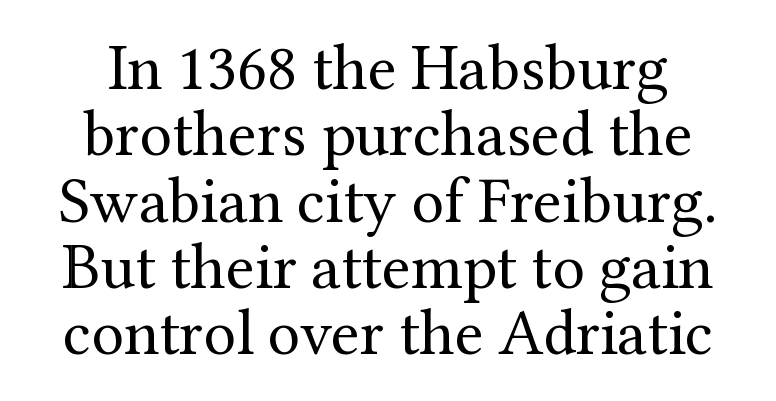
Posture: straight, roman, zero tilt. The typesetting does not lean heavy: it is not bold. Letter spacing: default. Each letter keeps its own natural width here, so spacing adapts to shape. The block of text is dense from top to bottom, with scant space between rows. Underline: absent.
